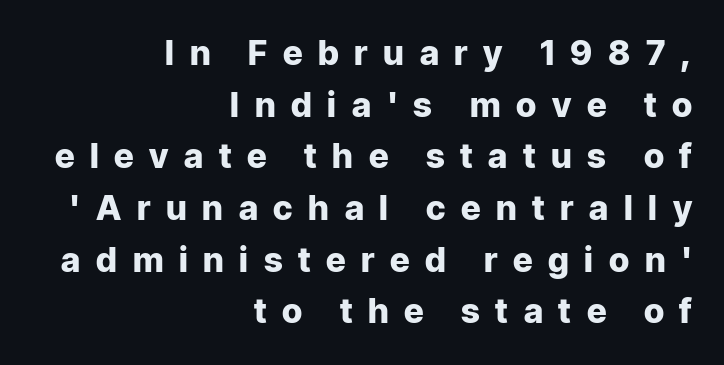
Q: Is the text bold? A: Yes.
Q: Is the text italic (slanted)? A: No, it is upright.
Q: Is the typeface a serif or a sans-serif typeface? A: Sans-serif.
Q: Is the text underlined? A: No.
Q: How is the paragraph aligned? A: Right-aligned.
Q: Is the spacing between letters normal or unusually wide? A: Unusually wide.
Q: Is the spacing between lines tight, normal or loose? A: Normal.
Q: Width (condensed, normal, or wide)? A: Normal.
Q: Stroke contrast? A: Low.
Q: x-height? A: Medium.
Q: Monospaced? A: No.
